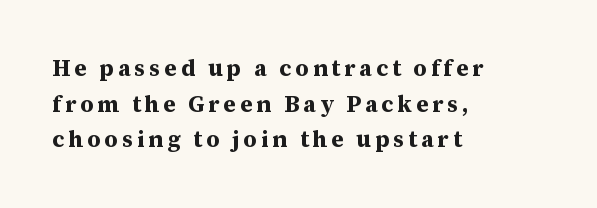
Every character sits straight up, as roman type does. Notice how thick the strokes are: this is what a full bold looks like. Underlining? Definitely not there. Reading down the block, your eye returns to a fixed left position each line.
